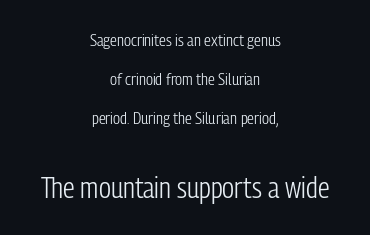
{"serif": "no", "italic": "no", "bold": "no", "weight": "light", "width": "condensed", "stroke_contrast": "low", "x_height": "medium", "monospaced": "no", "underline": "no", "align": "center", "line_spacing": "loose", "line_spacing_ratio": 2.3, "letter_spacing": "normal", "letter_spacing_em": 0.0, "larger_block": "second", "size_ratio": 1.71, "glyph_px": 29}
